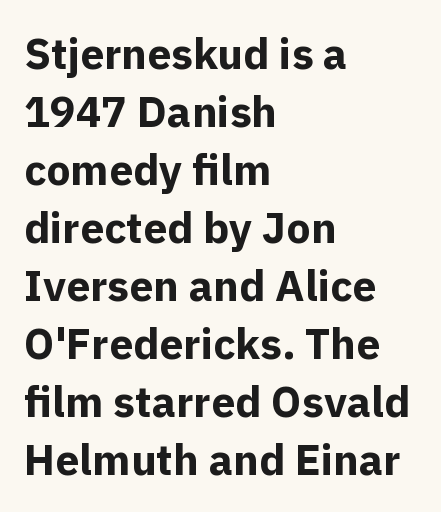
{"serif": "no", "italic": "no", "bold": "yes", "weight": "bold", "width": "normal", "x_height": "medium", "monospaced": "no", "underline": "no", "align": "left", "line_spacing": "normal", "line_spacing_ratio": 1.35, "letter_spacing": "normal", "letter_spacing_em": 0.0, "glyph_px": 43}
